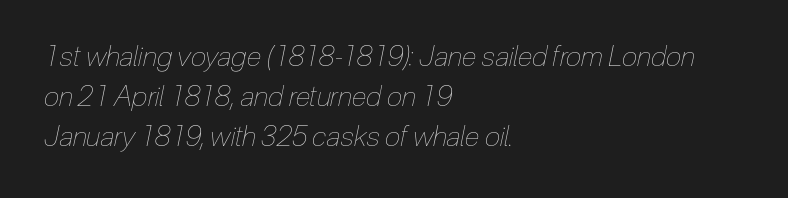
The image shows 28 px thin, condensed type, italic (leaning right); set left-aligned, normal line spacing (1.43x), normal letter spacing, not underlined; low stroke contrast and a medium x-height.
